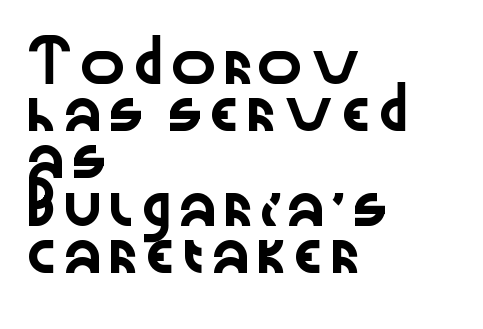
Q: Is the text italic (slanted)? A: No, it is upright.
Q: Is the typeface a serif or a sans-serif typeface? A: Sans-serif.
Q: Is the text underlined? A: No.
Q: How is the paragraph aligned? A: Left-aligned.
Q: Is the spacing between letters normal or unusually wide? A: Normal.
Q: Width (condensed, normal, or wide)? A: Wide.
Q: Stroke contrast? A: Low.
Q: x-height? A: Medium.
Q: Monospaced? A: No.
